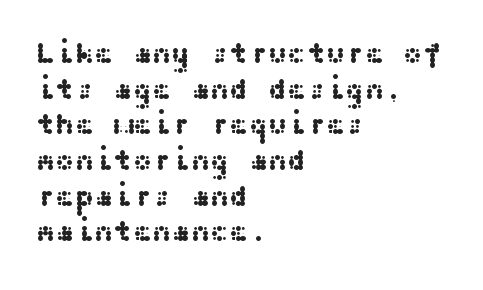
The image shows 29 px wide sans-serif type, upright; set left-aligned, line spacing 1.23x, normal letter spacing, not underlined; medium stroke contrast and a medium x-height.
